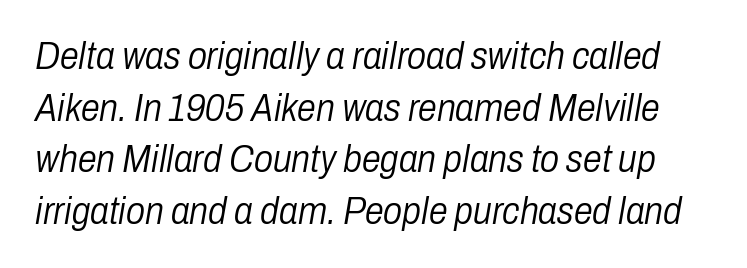
The image shows 38 px light, condensed type, italic (leaning right); set normal line spacing (1.36x), normal letter spacing, not underlined; low stroke contrast and a medium x-height.
